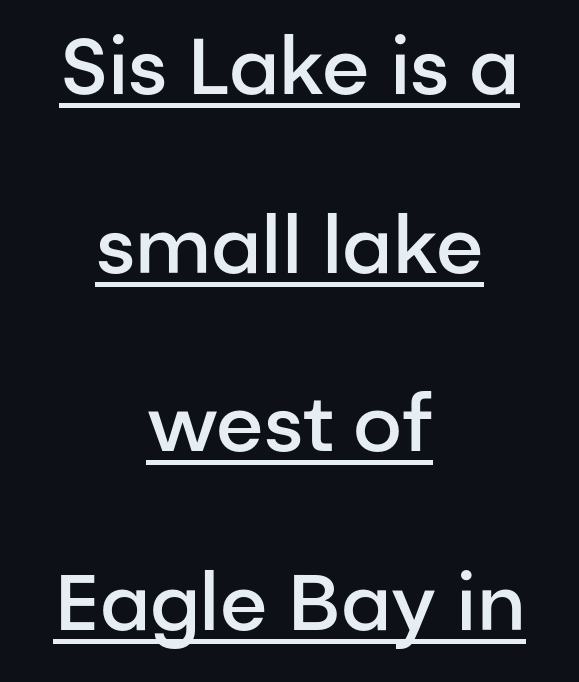
Default kerning and tracking; the words read as compact shapes. Summary of vertical rhythm: relaxed, with wide interline spacing. Weight check: semibold — heavier than regular, not quite bold. A typographer would call this underscored text.
